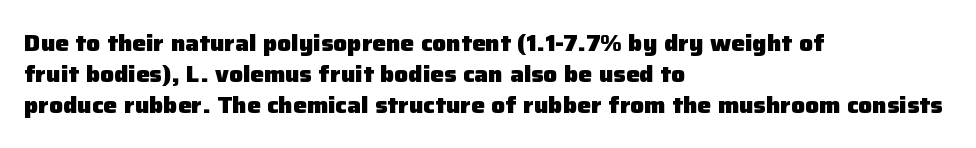
The image shows 23 px bold type, upright; set left-aligned, normal line spacing (1.34x), normal letter spacing, not underlined.
